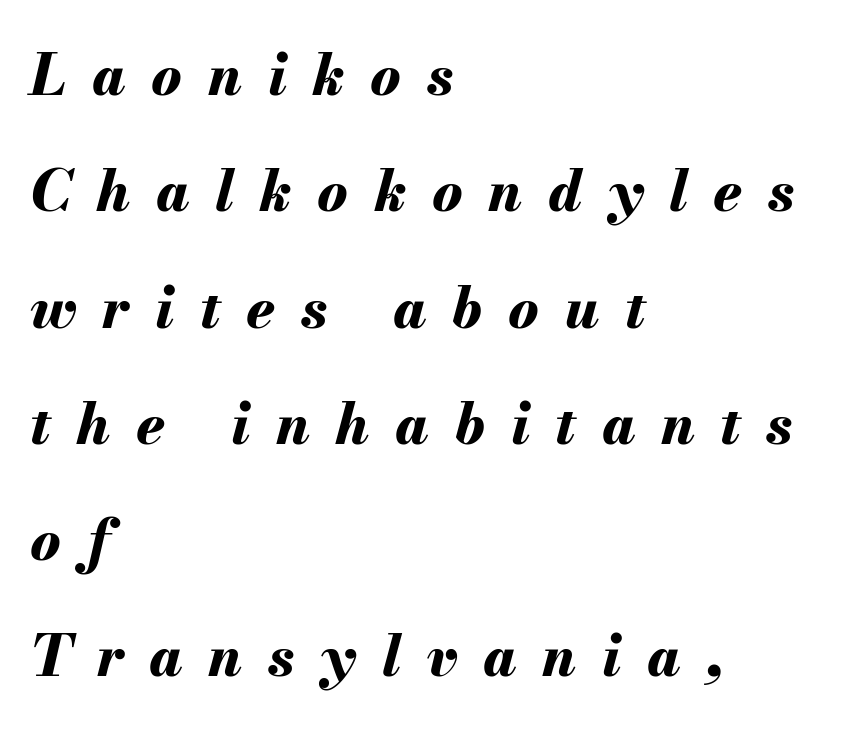
{"italic": "yes", "lean": "right", "slant_degrees": 13, "bold": "yes", "weight": "bold", "width": "normal", "stroke_contrast": "medium", "x_height": "small", "monospaced": "no", "underline": "no", "align": "left", "line_spacing": "loose", "line_spacing_ratio": 2.04, "letter_spacing": "wide", "letter_spacing_em": 0.45, "glyph_px": 57}
